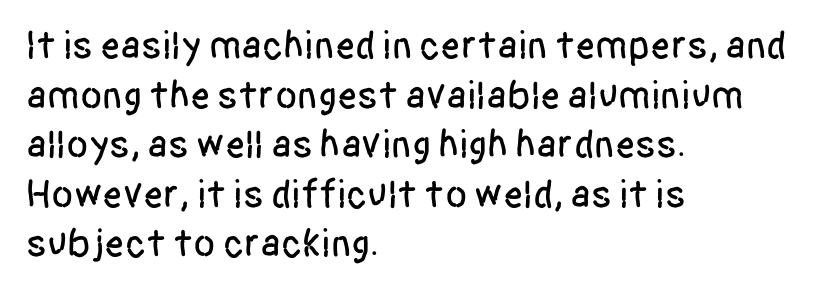
No feet cap the strokes, marking this as sans-serif type. Looks like regular typesetting: each glyph gets only the width it needs. The area under the type is left untouched. Tall strokes in this sample are plumb rather than angled. Tracking value appears to be zero — textbook default spacing. In CSS terms this would be text-align: left.
